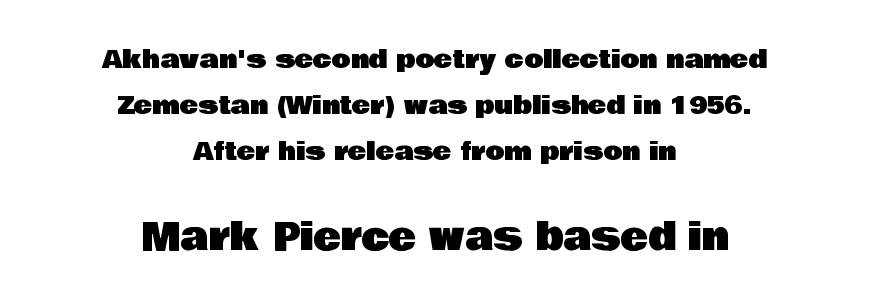
{"serif": "no", "italic": "no", "width": "normal", "stroke_contrast": "low", "x_height": "large", "monospaced": "no", "underline": "no", "align": "center", "line_spacing_ratio": 1.84, "letter_spacing": "normal", "letter_spacing_em": 0.0, "larger_block": "second", "size_ratio": 1.48, "glyph_px": 37}
